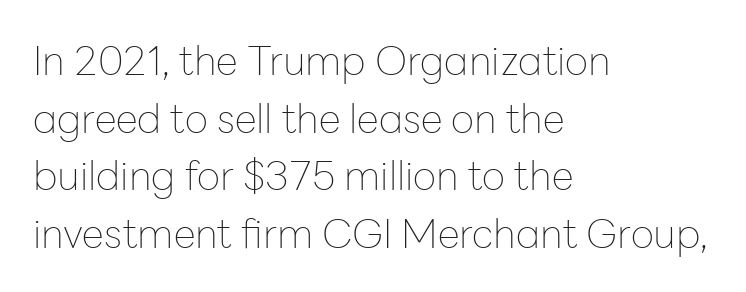
{"serif": "no", "italic": "no", "bold": "no", "weight": "thin", "width": "normal", "stroke_contrast": "low", "x_height": "medium", "monospaced": "no", "underline": "no", "align": "left", "line_spacing": "normal", "line_spacing_ratio": 1.44, "letter_spacing": "normal", "letter_spacing_em": 0.0, "glyph_px": 40}
